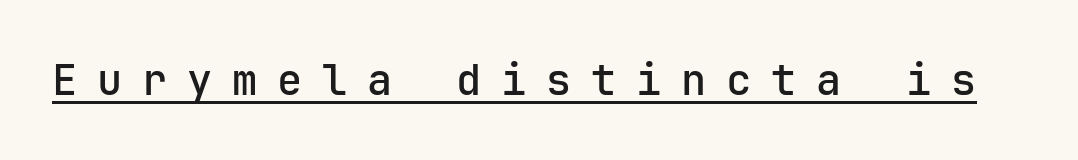
This is the regular roman posture of the typeface. Each line of the rendering has a horizontal stroke beneath the glyphs. These lines are rendered in a fixed-pitch font. To sum up the face: it is a sans, with no serifs. The line texture is sparse and dotted thanks to wide tracking.
